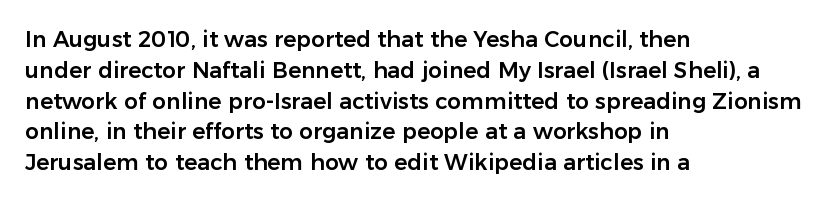
A classic flush-left, rag-right setting is used for this passage. Rendered with straight, roman letterforms. The rendering uses a moderate line-height, typical for paragraphs. In terms of letterspacing, this is plain default setting.
